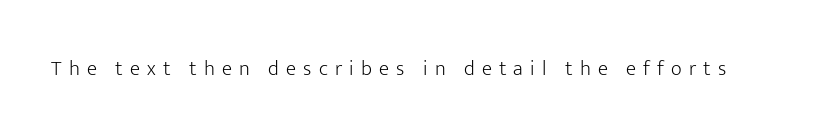
{"italic": "no", "bold": "no", "underline": "no", "letter_spacing": "wide", "letter_spacing_em": 0.34, "glyph_px": 21}
